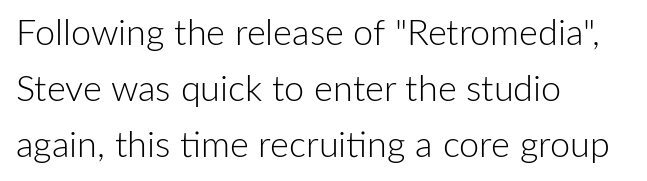
Q: Is the text bold? A: No.
Q: Is the text italic (slanted)? A: No, it is upright.
Q: Is the typeface a serif or a sans-serif typeface? A: Sans-serif.
Q: Is the text underlined? A: No.
Q: How is the paragraph aligned? A: Left-aligned.
Q: Is the spacing between letters normal or unusually wide? A: Normal.
Q: Is the spacing between lines tight, normal or loose? A: Normal.
Q: Width (condensed, normal, or wide)? A: Normal.
Q: Stroke contrast? A: Low.
Q: x-height? A: Medium.
Q: Monospaced? A: No.
